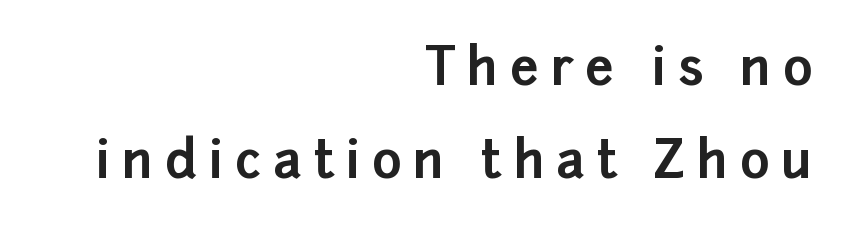
{"serif": "no", "italic": "no", "bold": "yes", "weight": "bold", "width": "normal", "stroke_contrast": "low", "x_height": "medium", "monospaced": "no", "underline": "no", "align": "right", "line_spacing_ratio": 1.83, "letter_spacing": "wide", "letter_spacing_em": 0.23, "glyph_px": 51}
